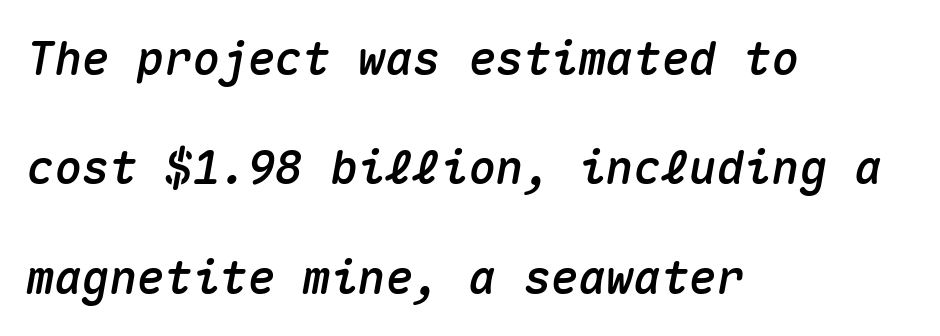
The zone under the glyphs is completely vacant. These lines keep a tight, regular rhythm from letter to letter. The face used here is monospaced, like something from a code editor. Visually the block forms a straight wall on the left and a jagged coastline on the right. Italic: yes, the glyphs are oblique.
